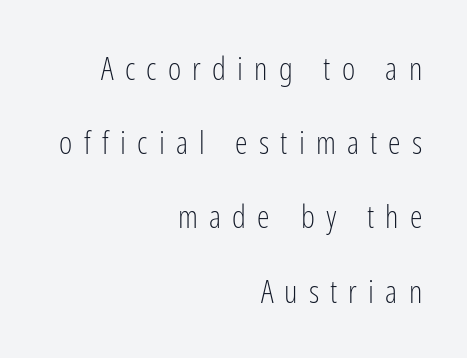
Q: Is the text bold? A: No.
Q: Is the text italic (slanted)? A: No, it is upright.
Q: Is the typeface a serif or a sans-serif typeface? A: Sans-serif.
Q: Is the text underlined? A: No.
Q: How is the paragraph aligned? A: Right-aligned.
Q: Is the spacing between letters normal or unusually wide? A: Unusually wide.
Q: Is the spacing between lines tight, normal or loose? A: Loose.
Q: Width (condensed, normal, or wide)? A: Condensed.
Q: Stroke contrast? A: Low.
Q: x-height? A: Medium.
Q: Monospaced? A: No.
